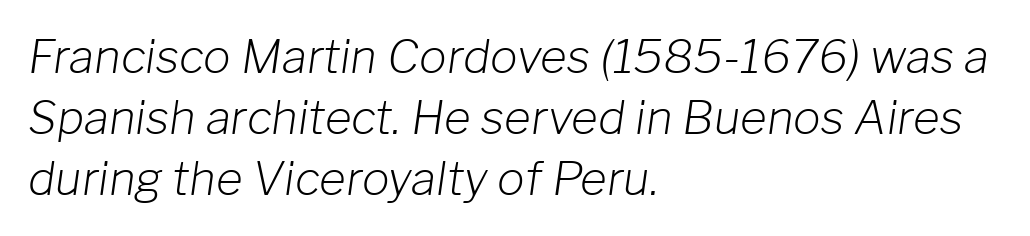
Q: Is the text bold? A: No.
Q: Is the text italic (slanted)? A: Yes, it leans right by about 8 degrees.
Q: Is the text underlined? A: No.
Q: How is the paragraph aligned? A: Left-aligned.
Q: Is the spacing between letters normal or unusually wide? A: Normal.
Q: Is the spacing between lines tight, normal or loose? A: Normal.
Q: Width (condensed, normal, or wide)? A: Normal.
Q: Stroke contrast? A: Low.
Q: x-height? A: Medium.
Q: Monospaced? A: No.
